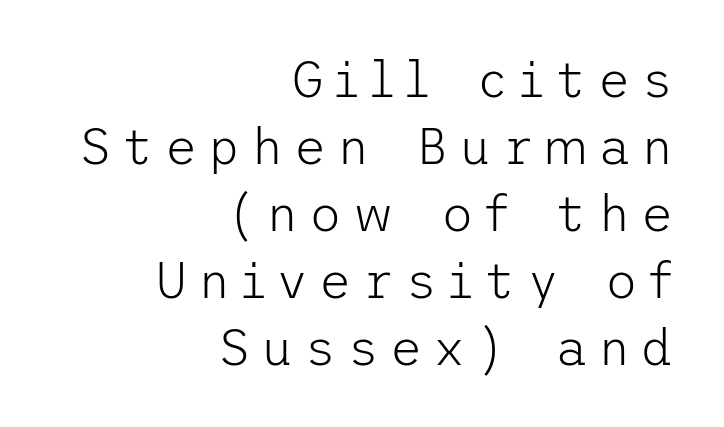
{"serif": "no", "italic": "no", "bold": "no", "weight": "light", "width": "normal", "stroke_contrast": "low", "x_height": "medium", "underline": "no", "align": "right", "line_spacing": "normal", "line_spacing_ratio": 1.34, "letter_spacing": "wide", "letter_spacing_em": 0.21, "glyph_px": 50}
